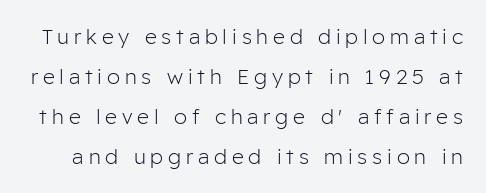
Q: Is the text bold? A: No.
Q: Is the text italic (slanted)? A: No, it is upright.
Q: Is the text underlined? A: No.
Q: Is the spacing between letters normal or unusually wide? A: Unusually wide.
Q: Is the spacing between lines tight, normal or loose? A: Loose.
